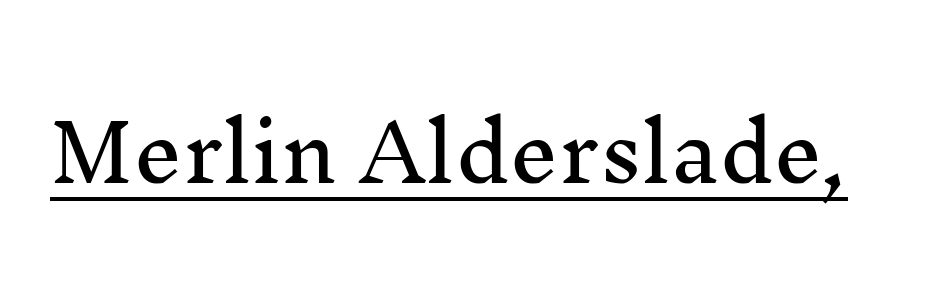
Are there feet on the stems? There are — it's a serif. Proportional: the letters do not fall into vertical columns. Posture: straight, roman, zero tilt. Tracking here is standard; glyphs follow each other at the usual distance.
